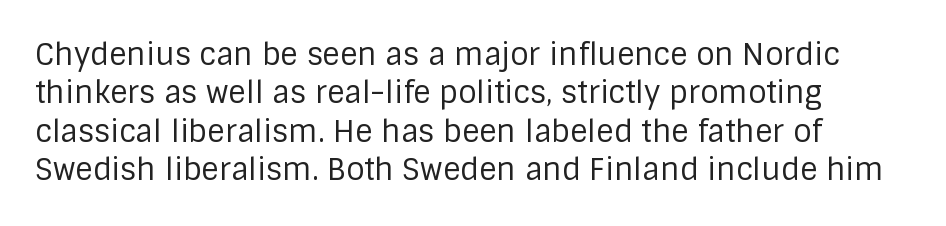
{"serif": "no", "italic": "no", "bold": "no", "weight": "regular", "width": "normal", "stroke_contrast": "low", "x_height": "large", "monospaced": "no", "underline": "no", "align": "left", "line_spacing": "normal", "line_spacing_ratio": 1.28, "letter_spacing": "normal", "letter_spacing_em": 0.0, "glyph_px": 30}
